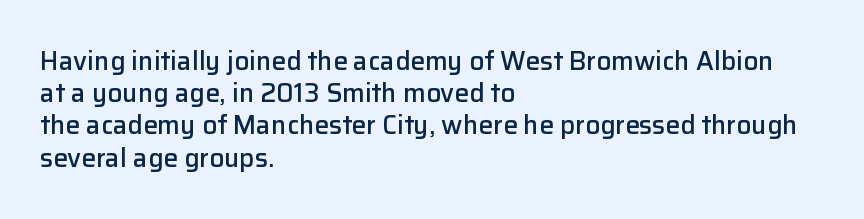
The image shows 26 px text type, upright; set left-aligned, line spacing 1.24x, normal letter spacing, not underlined.
